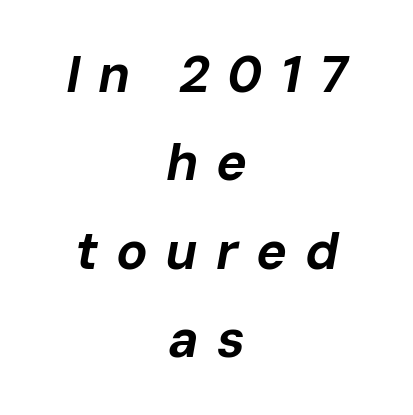
{"italic": "yes", "lean": "right", "slant_degrees": 10, "bold": "yes", "weight": "bold", "width": "normal", "stroke_contrast": "low", "x_height": "medium", "monospaced": "no", "underline": "no", "align": "center", "line_spacing": "normal", "line_spacing_ratio": 1.7, "letter_spacing": "wide", "letter_spacing_em": 0.34, "glyph_px": 52}
